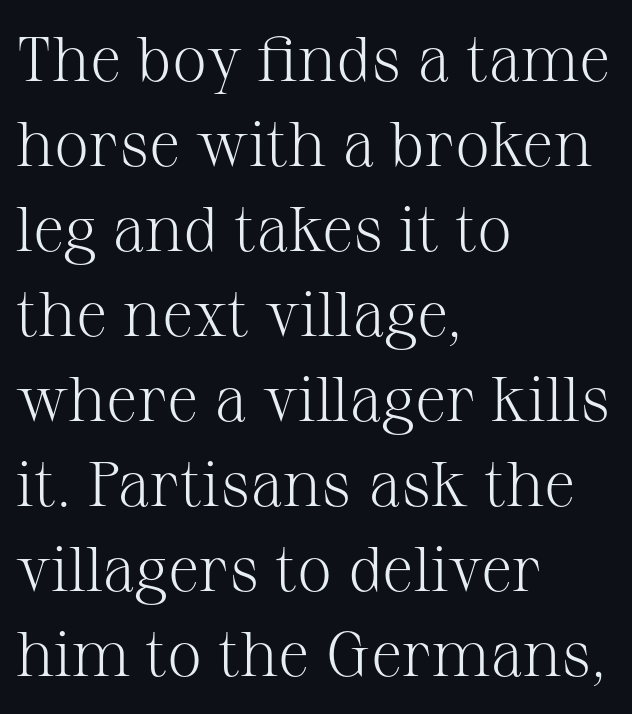
The image shows 63 px light serif type, upright; set left-aligned, normal line spacing (1.35x), normal letter spacing, not underlined; medium stroke contrast and a medium x-height.
